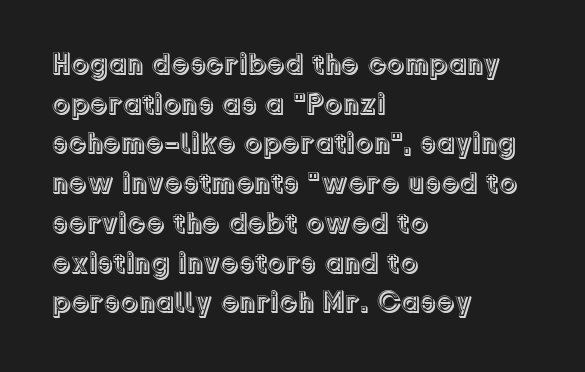
Q: Is the text italic (slanted)? A: No, it is upright.
Q: Is the text underlined? A: No.
Q: How is the paragraph aligned? A: Left-aligned.
Q: Is the spacing between letters normal or unusually wide? A: Normal.
Q: Is the spacing between lines tight, normal or loose? A: Normal.
Q: Width (condensed, normal, or wide)? A: Normal.
Q: x-height? A: Medium.
Q: Monospaced? A: No.
